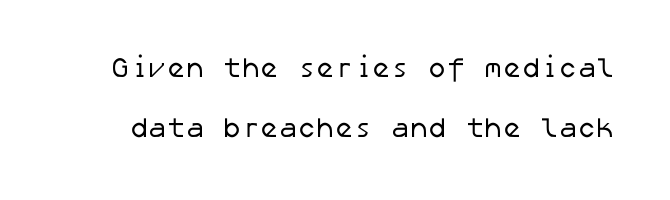
{"serif": "no", "bold": "no", "weight": "regular", "width": "normal", "stroke_contrast": "low", "x_height": "medium", "underline": "no", "line_spacing": "loose", "line_spacing_ratio": 2.13, "letter_spacing": "normal", "letter_spacing_em": 0.0, "glyph_px": 28}
